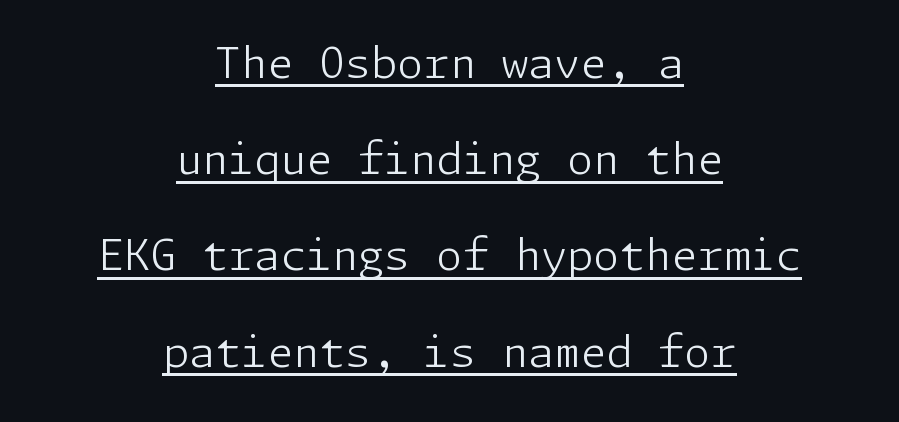
The image shows 42 px light sans-serif type, upright; set centered, loose line spacing (2.29x), normal letter spacing, underlined; low stroke contrast and a medium x-height.
